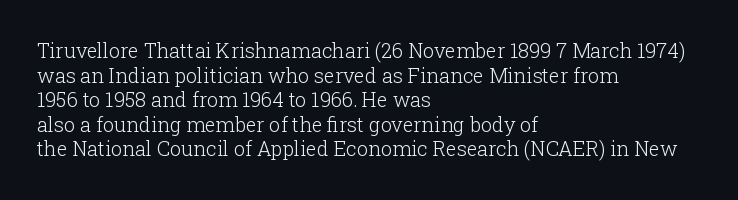
Casual observation: everything's shoved over to the left. This is not heavy type; no bold has been used. Italic? Not at all — the glyphs are vertical. The space beneath each line is pristine and unruled. No extra tracking has been applied to these lines.
